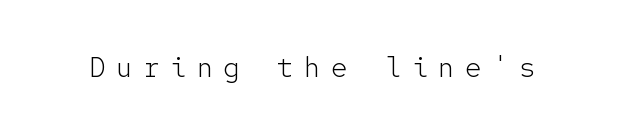
The image shows 28 px light sans-serif type, upright, monospaced; set unusually wide letter spacing (+0.36 em), not underlined; low stroke contrast and a medium x-height.
